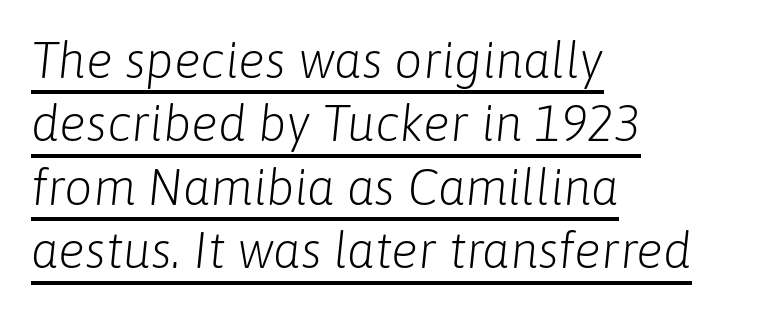
Is this a fixed-width face? No — the glyphs have proportional, varying widths. Vertical stems look standard width or narrower in stroke. Rows of type keep a routine distance in the vertical direction. Beneath each row of characters lies a ruled line. Line beginnings align vertically; line endings do not. Italic: yes, the glyphs are oblique.
